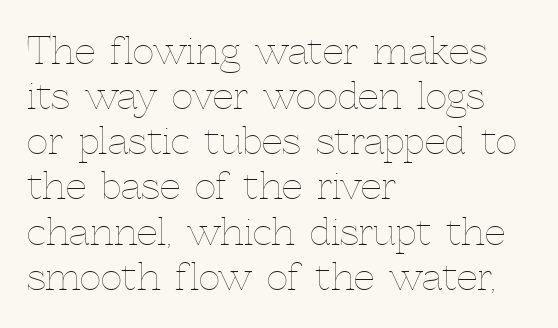
Heaviness? Minimal to ordinary, like unemphasized prose. Glance below the letters and you will spot only blank space. You can tell it's not italic because the verticals are truly vertical. Is this a fixed-width face? No — the glyphs have proportional, varying widths. The compositor pushed each line to the left boundary. Spacing between characters is what you'd get straight out of the box.
